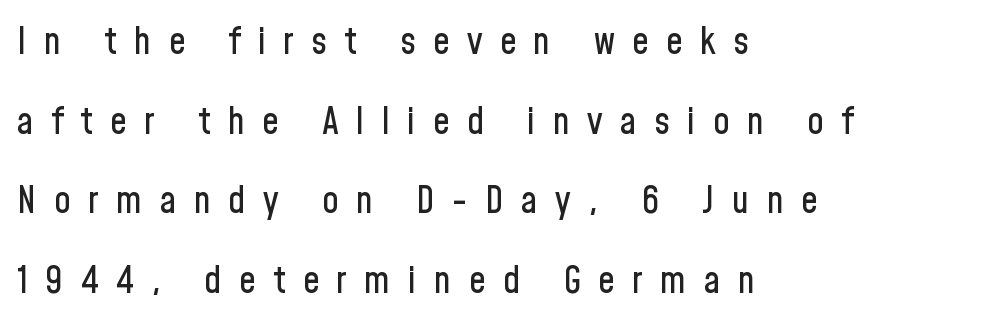
{"serif": "no", "italic": "no", "width": "condensed", "stroke_contrast": "low", "x_height": "medium", "monospaced": "no", "underline": "no", "align": "left", "line_spacing": "loose", "line_spacing_ratio": 2.15, "letter_spacing": "wide", "letter_spacing_em": 0.47, "glyph_px": 37}
